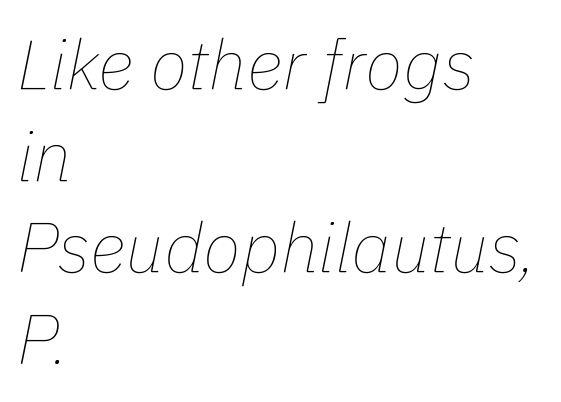
Nothing heavy about these letters — not bold at all. Default kerning and tracking; the words read as compact shapes. Caption: multi-line text, flush left, ragged right. Underline: absent.
